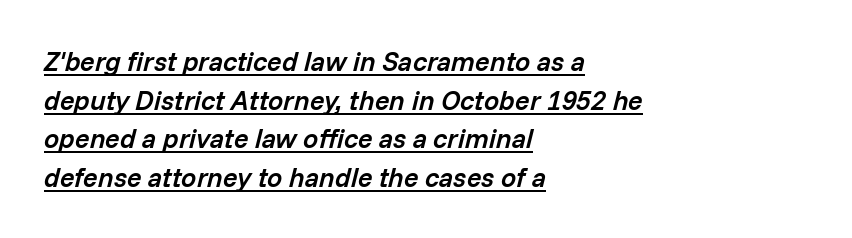
The image shows 27 px text type, italic (leaning right); set left-aligned, normal line spacing (1.43x), normal letter spacing, underlined.
